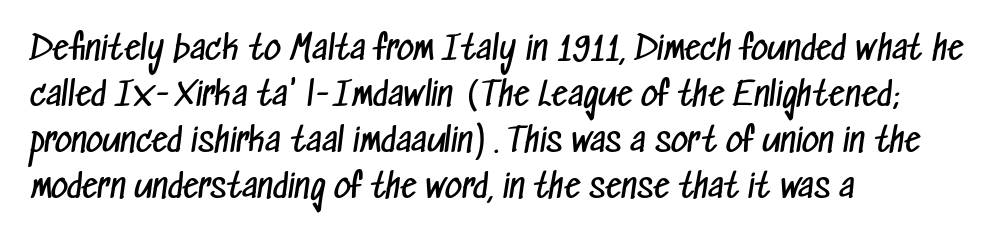
The face used here is rendered with its standard letterfit. These lines stack with their left ends in a neat column. Unmarked baselines from the first word to the last. The letters carry no serifs — their stems end cleanly without finishing strokes.
